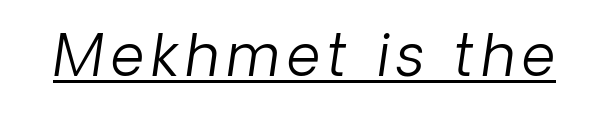
Q: Is the text bold? A: No.
Q: Is the text italic (slanted)? A: Yes, it leans right by about 8 degrees.
Q: Is the text underlined? A: Yes.
Q: Width (condensed, normal, or wide)? A: Normal.
Q: Stroke contrast? A: Low.
Q: x-height? A: Medium.
Q: Monospaced? A: No.
